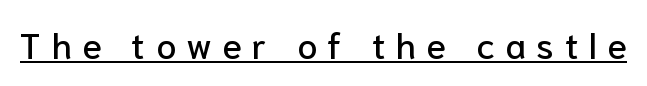
Q: Is the text italic (slanted)? A: No, it is upright.
Q: Is the typeface a serif or a sans-serif typeface? A: Sans-serif.
Q: Is the text underlined? A: Yes.
Q: Is the spacing between letters normal or unusually wide? A: Unusually wide.
Q: Width (condensed, normal, or wide)? A: Normal.
Q: Stroke contrast? A: Low.
Q: x-height? A: Medium.
Q: Monospaced? A: No.
